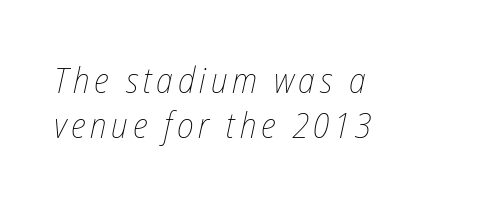
The image shows 36 px thin, condensed type, italic (leaning right); set left-aligned, line spacing 1.24x, not underlined; low stroke contrast and a medium x-height.
